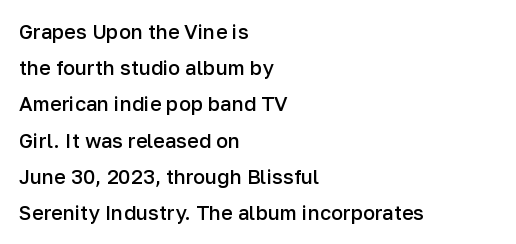
Q: Is the text bold? A: Semi-bold.
Q: Is the text italic (slanted)? A: No, it is upright.
Q: Is the text underlined? A: No.
Q: How is the paragraph aligned? A: Left-aligned.
Q: Is the spacing between letters normal or unusually wide? A: Normal.
